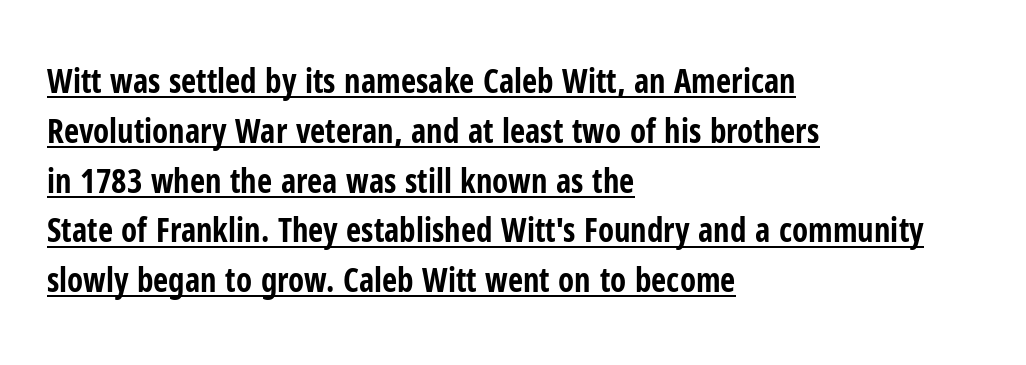
Letterform terminals end flat and unadorned throughout the passage. The letters stand upright; this is a roman face. Layout note: lines flush left. Nobody touched the tracking dial on this one.
